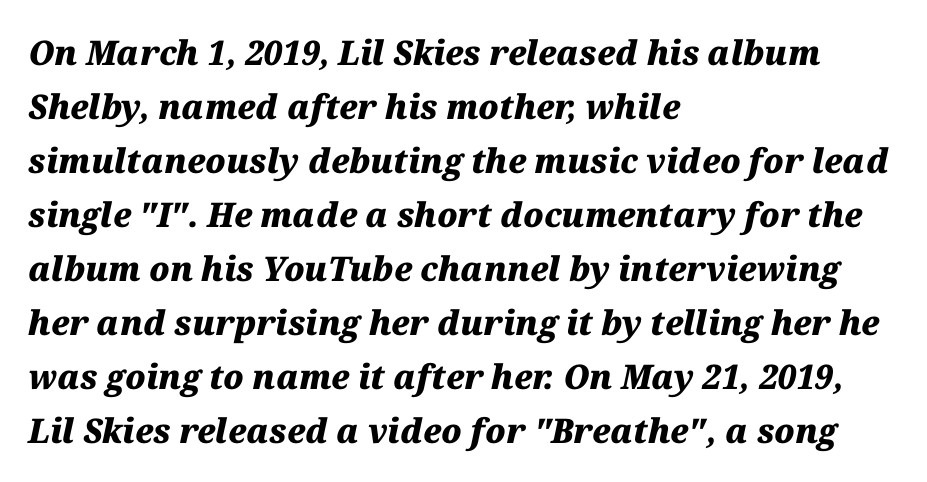
{"italic": "yes", "lean": "right", "slant_degrees": 12, "bold": "yes", "weight": "heavy", "width": "normal", "stroke_contrast": "medium", "x_height": "medium", "monospaced": "no", "underline": "no", "align": "left", "line_spacing": "normal", "line_spacing_ratio": 1.59, "letter_spacing": "normal", "letter_spacing_em": 0.0, "glyph_px": 34}
